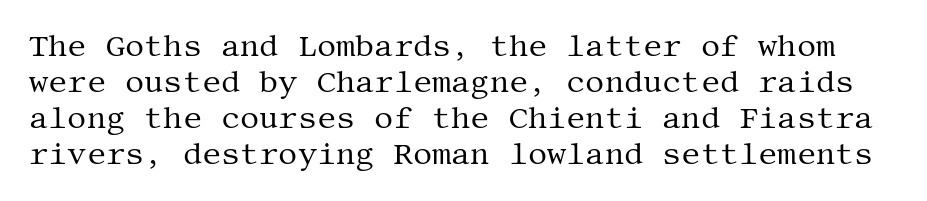
The image shows 30 px regular-weight serif type, upright; set line spacing 1.2x, normal letter spacing, not underlined; medium stroke contrast and a large x-height.
